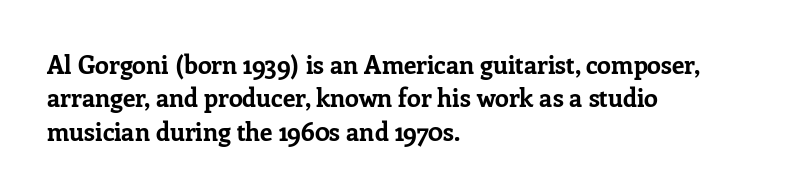
The image shows 25 px bold type, upright; set left-aligned, normal line spacing (1.34x), normal letter spacing, not underlined.
